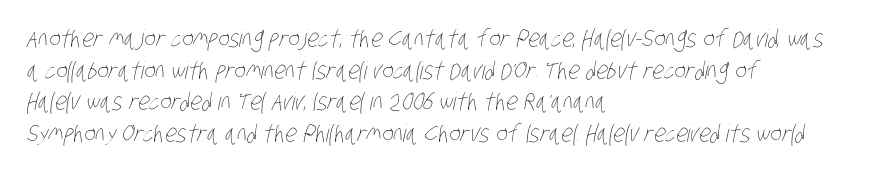
Letter spacing: default. Does the leading feel generous? No, just average. The gap between lines stays unmarked. The compositor pushed each line to the left boundary.
